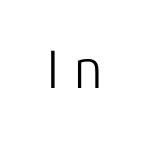
{"serif": "no", "italic": "no", "bold": "no", "weight": "light", "width": "normal", "stroke_contrast": "low", "x_height": "medium", "monospaced": "no", "underline": "no", "letter_spacing": "wide", "letter_spacing_em": 0.24, "glyph_px": 54}
